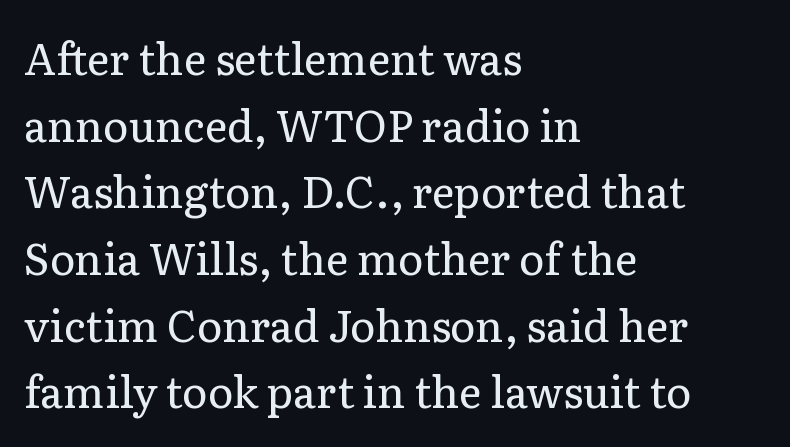
The image shows 43 px regular-weight serif type, upright; set left-aligned, normal line spacing (1.55x), normal letter spacing, not underlined; low stroke contrast and a medium x-height.
